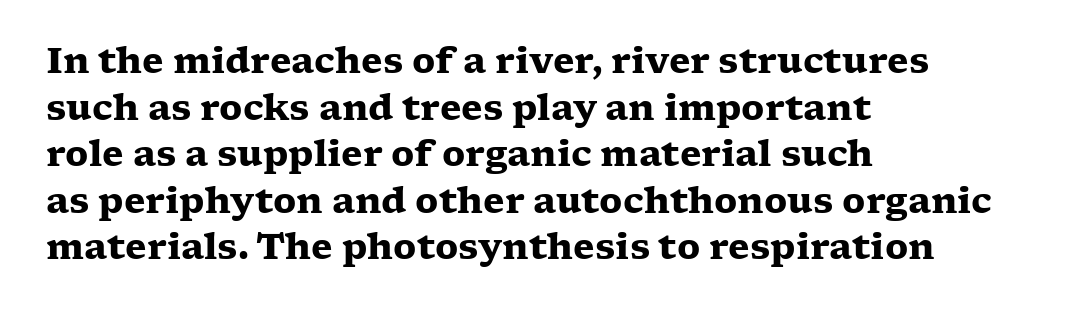
{"serif": "yes", "italic": "no", "bold": "yes", "weight": "heavy", "width": "wide", "stroke_contrast": "low", "x_height": "medium", "monospaced": "no", "underline": "no", "align": "left", "line_spacing": "normal", "line_spacing_ratio": 1.33, "letter_spacing": "normal", "letter_spacing_em": 0.0, "glyph_px": 35}
